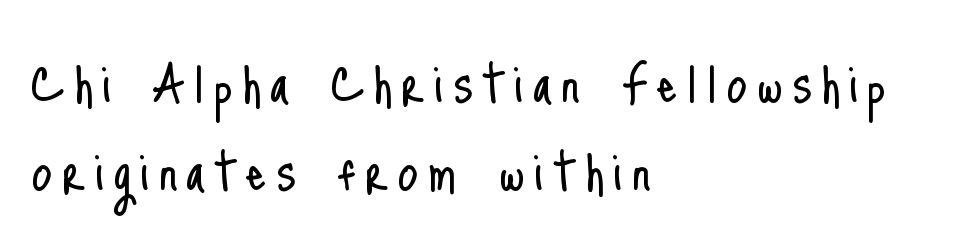
The image shows 65 px light, condensed sans-serif type, upright; set left-aligned, normal line spacing (1.35x), not underlined; low stroke contrast and a small x-height.
